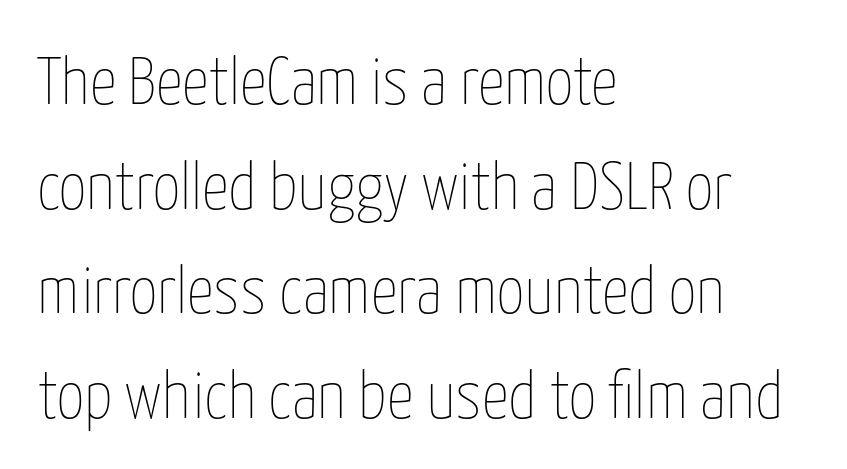
Which margin do the lines hug? The left one — the right edge is uneven. Is there any slant? The stems are plumb. Spacing verdict: proportional, widths tailored to each character. Beneath every word, the page is bare. Horizontal bands of white between lines are of average thickness. Stem width sits at or under what a default text font uses.
